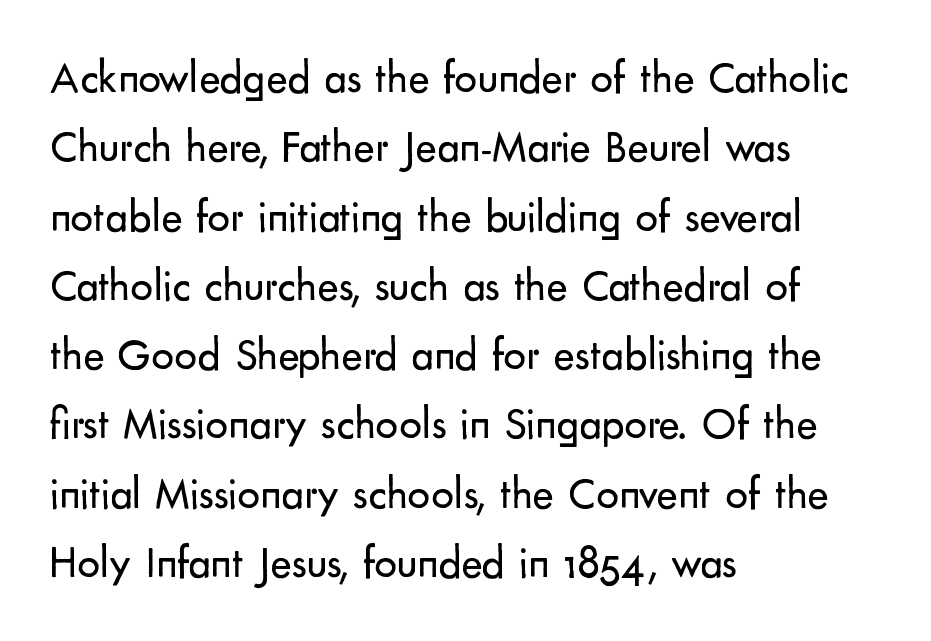
{"serif": "no", "italic": "no", "bold": "no", "weight": "regular", "width": "normal", "stroke_contrast": "low", "x_height": "small", "monospaced": "no", "underline": "no", "align": "left", "line_spacing": "normal", "line_spacing_ratio": 1.54, "letter_spacing": "normal", "letter_spacing_em": 0.0, "glyph_px": 45}
